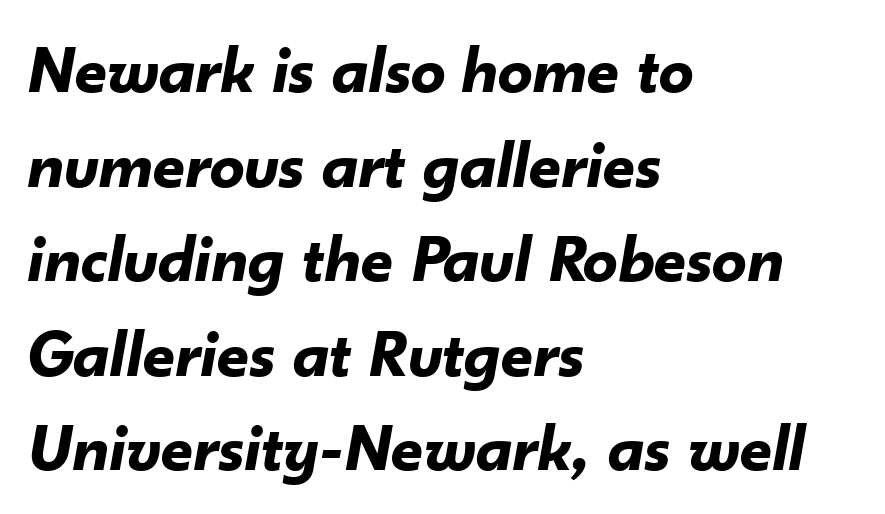
The image shows 69 px bold type, italic (leaning right); set left-aligned, normal line spacing (1.37x), normal letter spacing, not underlined; low stroke contrast and a small x-height.
